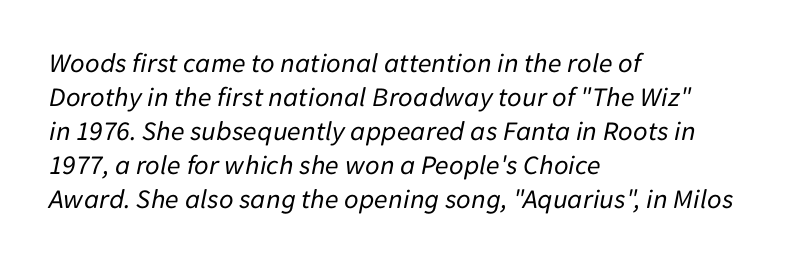
Any mark beneath the type? The region is blank. This rendering uses left alignment, leaving the right contour irregular. The specimen reads as italic at a glance. Each letter keeps its own natural width here, so spacing adapts to shape.
